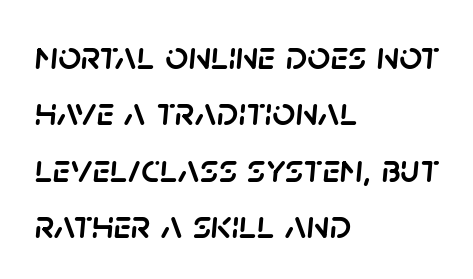
Q: Is the text italic (slanted)? A: Yes, it leans right by about 5 degrees.
Q: Is the text underlined? A: No.
Q: How is the paragraph aligned? A: Left-aligned.
Q: Is the spacing between letters normal or unusually wide? A: Normal.
Q: Is the spacing between lines tight, normal or loose? A: Normal.
Q: Width (condensed, normal, or wide)? A: Normal.
Q: Stroke contrast? A: Low.
Q: x-height? A: Large.
Q: Monospaced? A: No.
